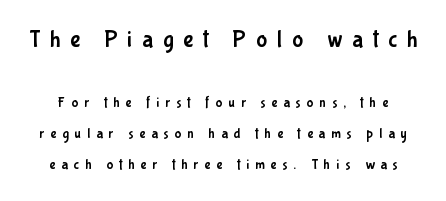
{"italic": "no", "underline": "no", "line_spacing": "loose", "line_spacing_ratio": 2.21, "letter_spacing": "wide", "letter_spacing_em": 0.43, "larger_block": "first", "size_ratio": 1.64, "glyph_px": 23}
